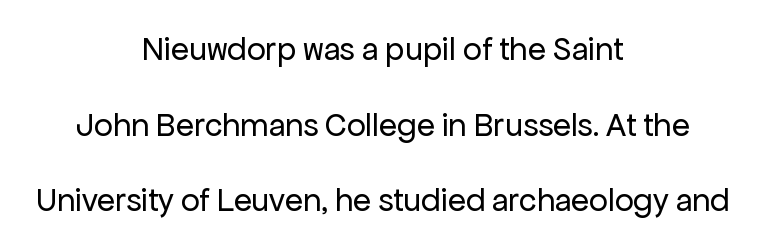
No word sits above an underline. How are the letters spaced? Ordinarily, with no added tracking. Summary of vertical rhythm: relaxed, with wide interline spacing. Grotesque or geometric, the face here clearly has no serifs. Visually the block forms a symmetrical silhouette, jagged on both flanks.
